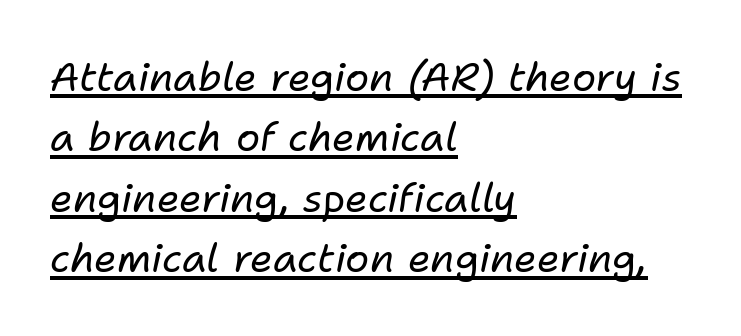
{"italic": "yes", "lean": "right", "slant_degrees": 11, "bold": "no", "weight": "regular", "width": "normal", "stroke_contrast": "low", "x_height": "medium", "monospaced": "no", "underline": "yes", "align": "left", "line_spacing": "normal", "line_spacing_ratio": 1.51, "letter_spacing": "normal", "letter_spacing_em": 0.0, "glyph_px": 40}
